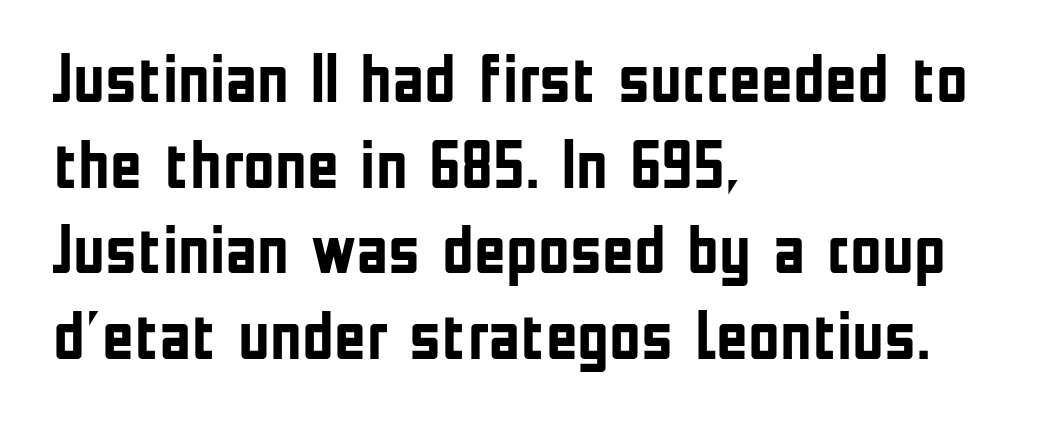
Letter spacing: default. Check the space under the baseline: it is left empty. The rag falls on the right side of this text block. Looks like regular typesetting: each glyph gets only the width it needs.
